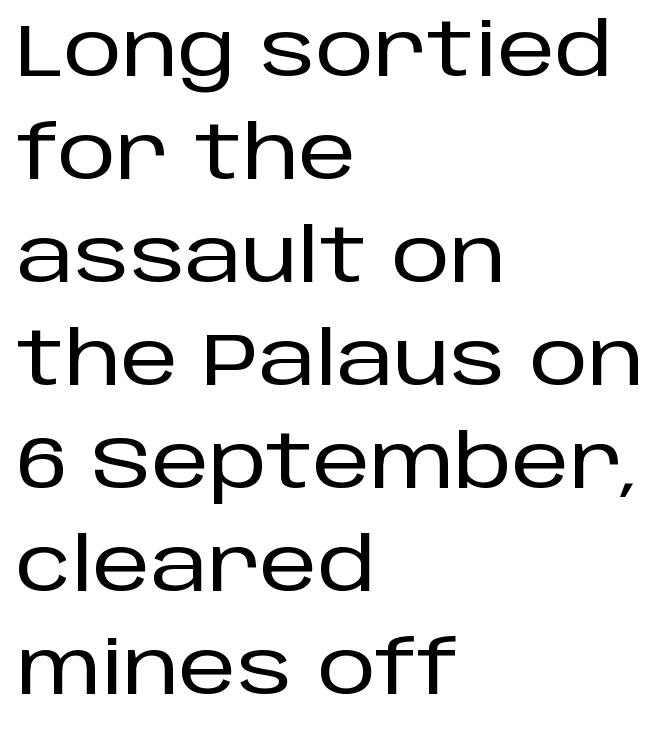
The image shows 73 px sans-serif type, upright; set left-aligned, normal line spacing (1.41x), normal letter spacing, not underlined; low stroke contrast and a large x-height.
